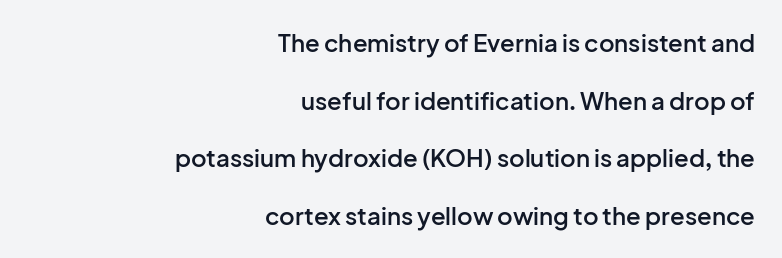
The image shows 24 px text type, upright; set right-aligned, loose line spacing (2.4x), normal letter spacing, not underlined.
